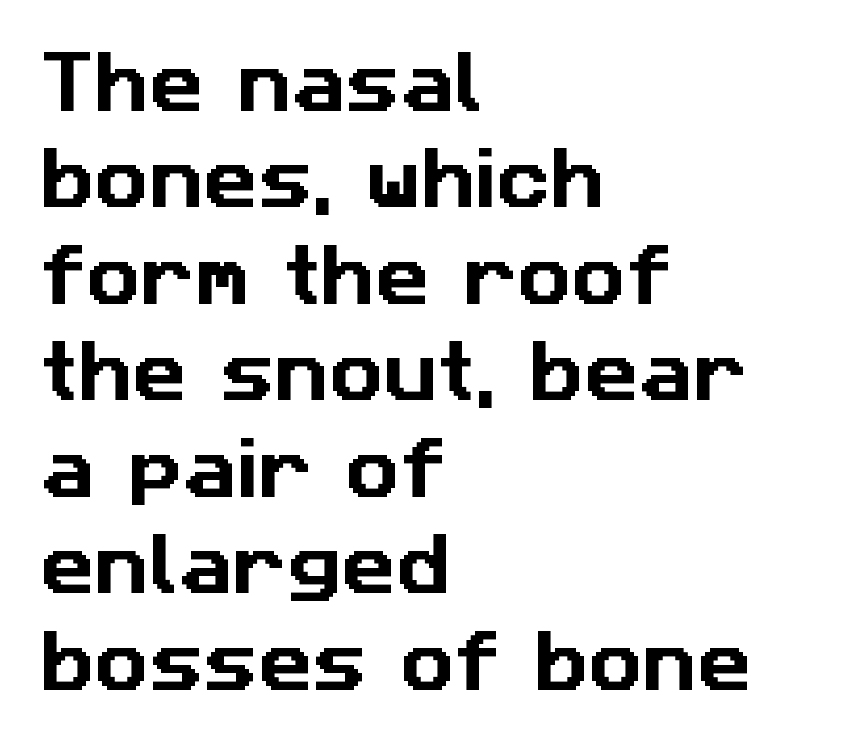
Horizontal alignment here is leftward, the default for most running prose. The designer went with a sans here, leaving each stem footless. Think of a printed novel: that variable character pitch is what you see here. The area under the type is left untouched.
